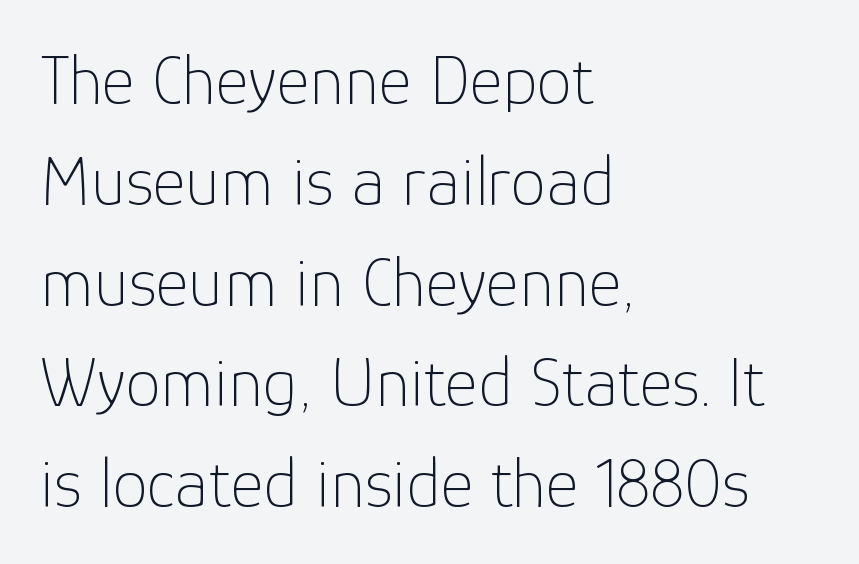
The image shows 71 px thin sans-serif type, upright; set left-aligned, normal line spacing (1.42x), normal letter spacing, not underlined; low stroke contrast and a medium x-height.
